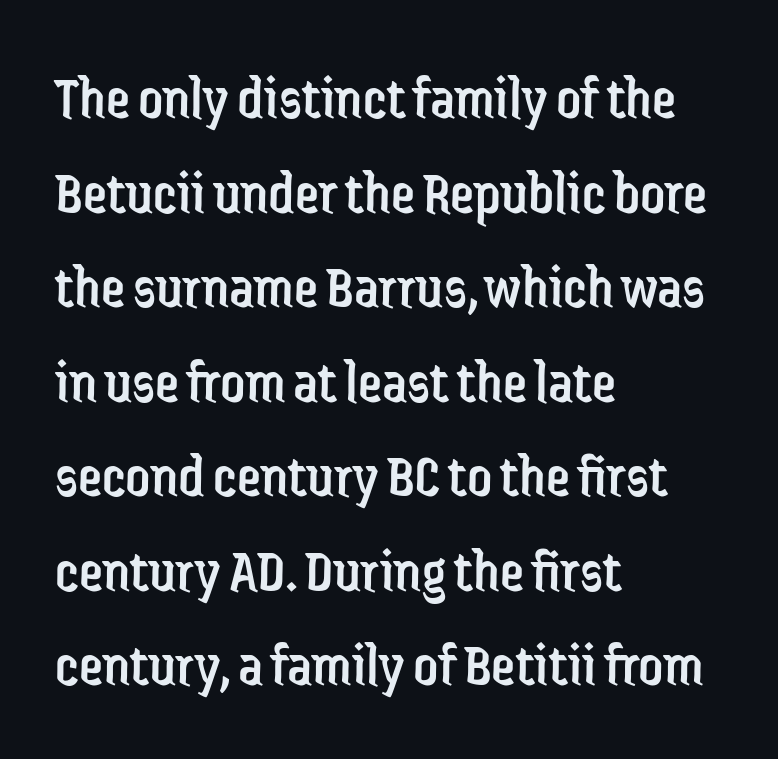
The image shows 61 px regular-weight, condensed sans-serif type, upright; set left-aligned, normal line spacing (1.55x), normal letter spacing, not underlined; low stroke contrast and a medium x-height.
